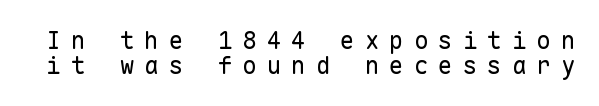
This sample uses expanded letter spacing, leaving extra air between glyphs. Tightly led — the rows are bunched. Weight: in the light-to-regular range. Each row of text sits above clean, open space.
